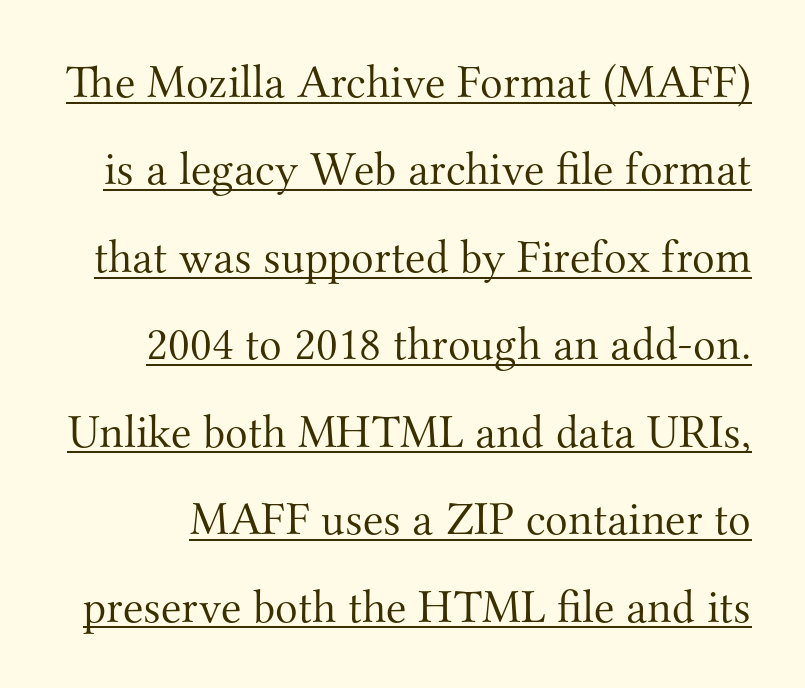
Q: Is the text bold? A: No.
Q: Is the text italic (slanted)? A: No, it is upright.
Q: Is the typeface a serif or a sans-serif typeface? A: Serif.
Q: Is the text underlined? A: Yes.
Q: Is the spacing between letters normal or unusually wide? A: Normal.
Q: Width (condensed, normal, or wide)? A: Normal.
Q: Stroke contrast? A: Medium.
Q: x-height? A: Small.
Q: Monospaced? A: No.
